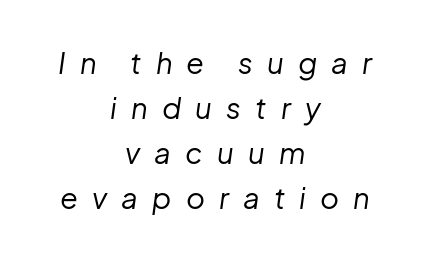
A typesetter would call this heavily tracked-out type. There's an unmistakable incline to the writing here. This sample keeps an unexceptional amount of space between lines. Character widths vary here, with narrow letters taking less room than wide ones. Horizontal alignment here is central, giving a formal, balanced look. The foot of each line stays bare and open.
